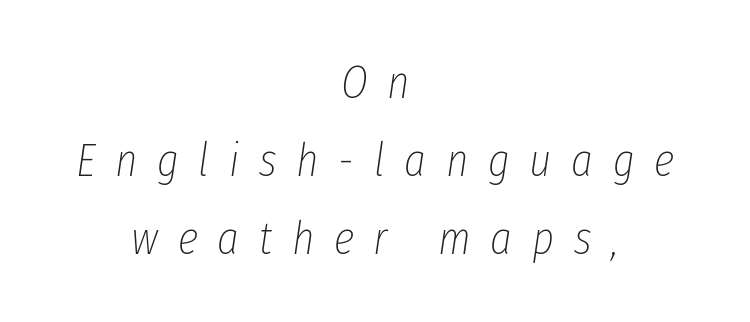
Q: Is the text bold? A: No.
Q: Is the text italic (slanted)? A: Yes, it leans right by about 8 degrees.
Q: Is the text underlined? A: No.
Q: How is the paragraph aligned? A: Centered.
Q: Is the spacing between letters normal or unusually wide? A: Unusually wide.
Q: Is the spacing between lines tight, normal or loose? A: Normal.
Q: Width (condensed, normal, or wide)? A: Condensed.
Q: Stroke contrast? A: Low.
Q: x-height? A: Medium.
Q: Monospaced? A: No.
